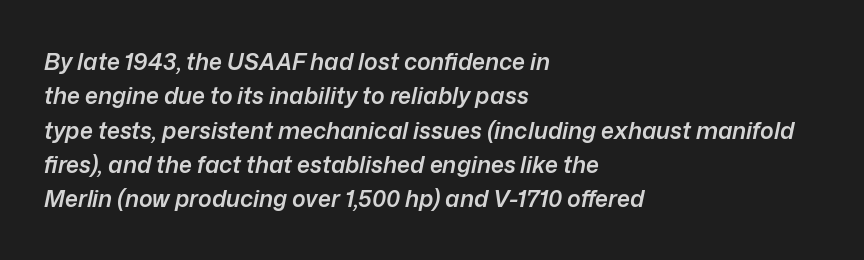
The image shows 23 px text type, italic (leaning right); set left-aligned, normal line spacing (1.49x), normal letter spacing, not underlined.
